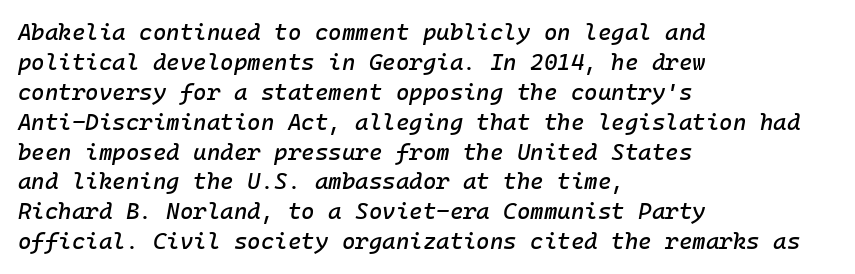
Q: Is the text italic (slanted)? A: Yes, it leans right by about 10 degrees.
Q: Is the text underlined? A: No.
Q: How is the paragraph aligned? A: Left-aligned.
Q: Is the spacing between letters normal or unusually wide? A: Normal.
Q: Is the spacing between lines tight, normal or loose? A: Normal.
